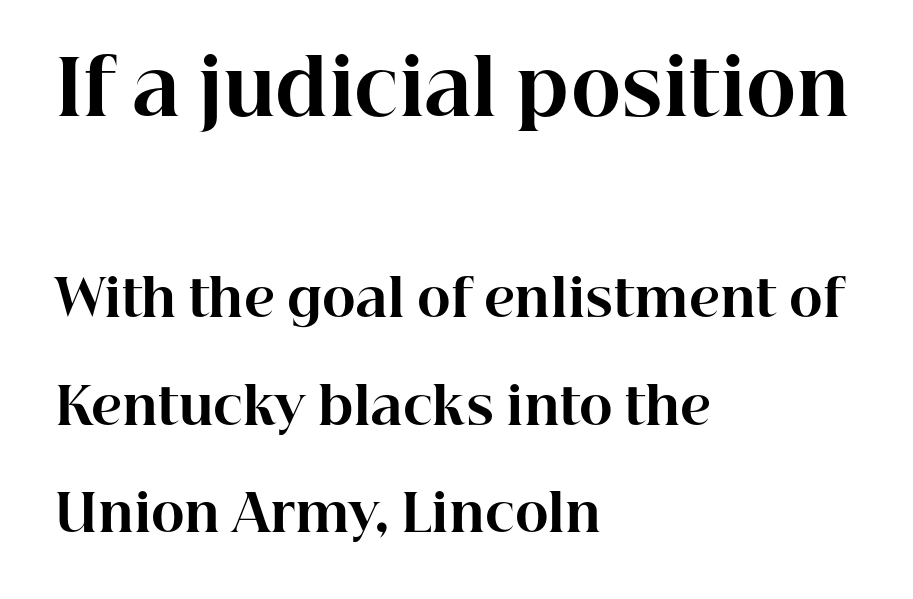
Every row of glyphs begins at an identical x-position on the left. Successive baselines arrive slowly, with a big drop between each. The gaps between neighbouring characters are ordinary and unremarkable. Typesetter's note — upper block bumped up in size, lower block left smaller. In terms of letterform style, serifs are clearly present.
